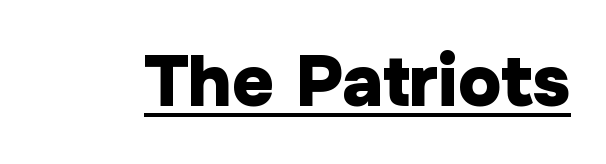
The image shows 72 px heavy sans-serif type, upright; set normal letter spacing, underlined; low stroke contrast and a medium x-height.
